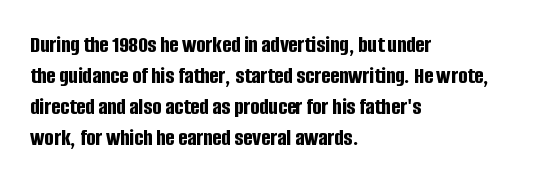
Q: Is the text bold? A: Yes.
Q: Is the text italic (slanted)? A: No, it is upright.
Q: Is the text underlined? A: No.
Q: How is the paragraph aligned? A: Left-aligned.
Q: Is the spacing between letters normal or unusually wide? A: Normal.
Q: Is the spacing between lines tight, normal or loose? A: Normal.
